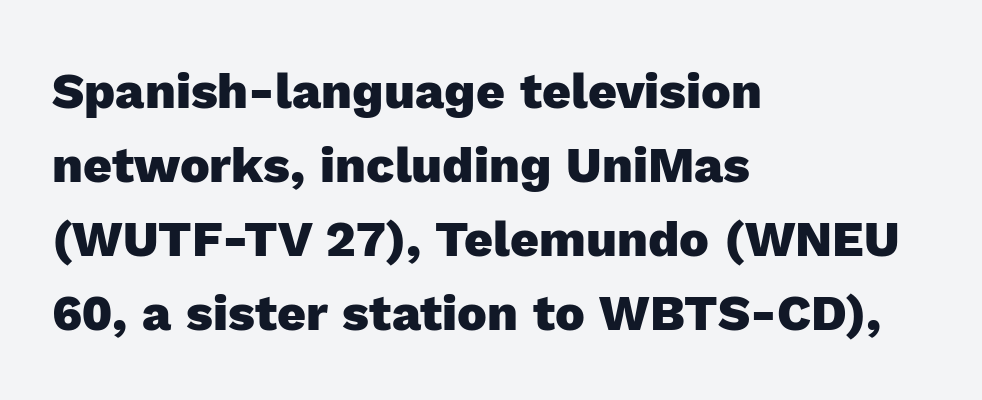
The image shows 50 px heavy sans-serif type, upright; set left-aligned, normal line spacing (1.48x), normal letter spacing, not underlined; a medium x-height.
